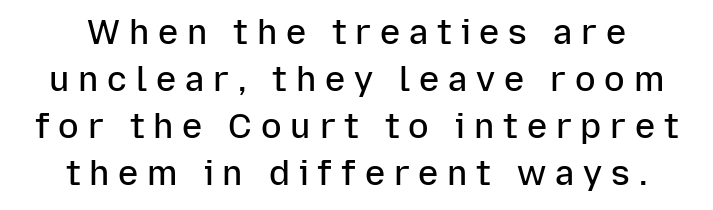
Does the type have serifs? No, each stem ends abruptly. Nobody drew a line under any word here. Letter spacing: wide. Varying glyph widths throughout — classic text-font behaviour.
